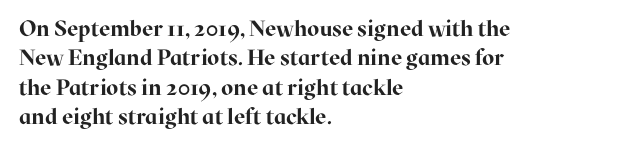
Every character sits straight up, as roman type does. Visually the block forms a straight wall on the left and a jagged coastline on the right. I'd describe the lettering as bold — thick and assertive. Unmarked baselines from the first word to the last.
